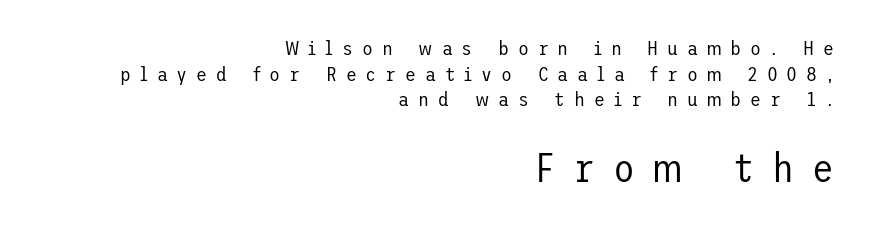
Italic: no, the glyphs are upright roman. These lines are set flush right with a ragged left edge. Letters have the restrained weight of plain body copy at most. Whoever set this made the second block the dominant, larger element.
